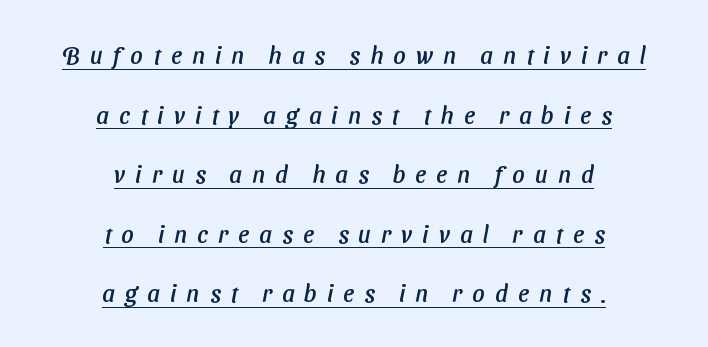
{"underline": "yes", "align": "center", "line_spacing": "loose", "line_spacing_ratio": 2.48, "letter_spacing": "wide", "letter_spacing_em": 0.42, "glyph_px": 24}
